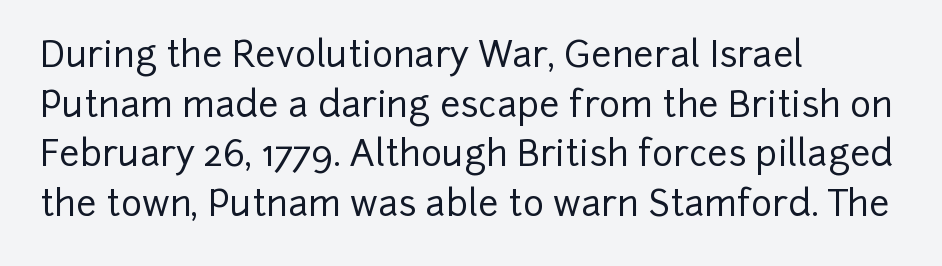
Q: Is the text italic (slanted)? A: No, it is upright.
Q: Is the typeface a serif or a sans-serif typeface? A: Sans-serif.
Q: Is the text underlined? A: No.
Q: How is the paragraph aligned? A: Left-aligned.
Q: Is the spacing between letters normal or unusually wide? A: Normal.
Q: Is the spacing between lines tight, normal or loose? A: Normal.
Q: Width (condensed, normal, or wide)? A: Normal.
Q: Stroke contrast? A: Low.
Q: x-height? A: Medium.
Q: Monospaced? A: No.
